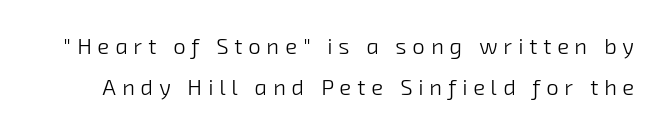
Bare-footed words on every line. Think standard paragraph weight, or any step lighter than that. The rendering inserts visible extra space after every character.
